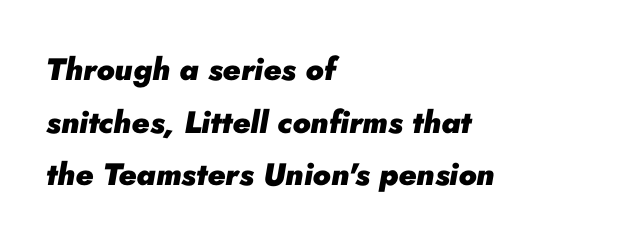
The image shows 31 px heavy type, italic (leaning right); set left-aligned, normal line spacing (1.7x), normal letter spacing, not underlined; low stroke contrast and a small x-height.
